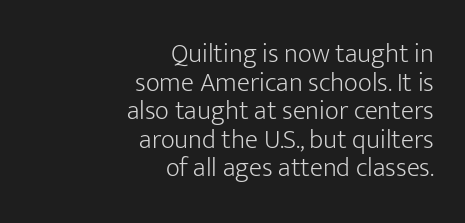
Q: Is the text bold? A: No.
Q: Is the text italic (slanted)? A: No, it is upright.
Q: Is the text underlined? A: No.
Q: How is the paragraph aligned? A: Right-aligned.
Q: Is the spacing between letters normal or unusually wide? A: Normal.
Q: Is the spacing between lines tight, normal or loose? A: Tight.
